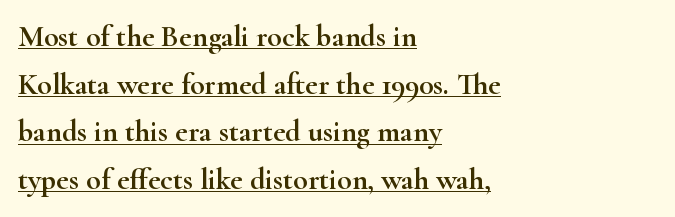
Q: Is the text italic (slanted)? A: No, it is upright.
Q: Is the typeface a serif or a sans-serif typeface? A: Serif.
Q: Is the text underlined? A: Yes.
Q: How is the paragraph aligned? A: Left-aligned.
Q: Is the spacing between letters normal or unusually wide? A: Normal.
Q: Is the spacing between lines tight, normal or loose? A: Normal.
Q: Width (condensed, normal, or wide)? A: Wide.
Q: Stroke contrast? A: High.
Q: x-height? A: Small.
Q: Monospaced? A: No.
